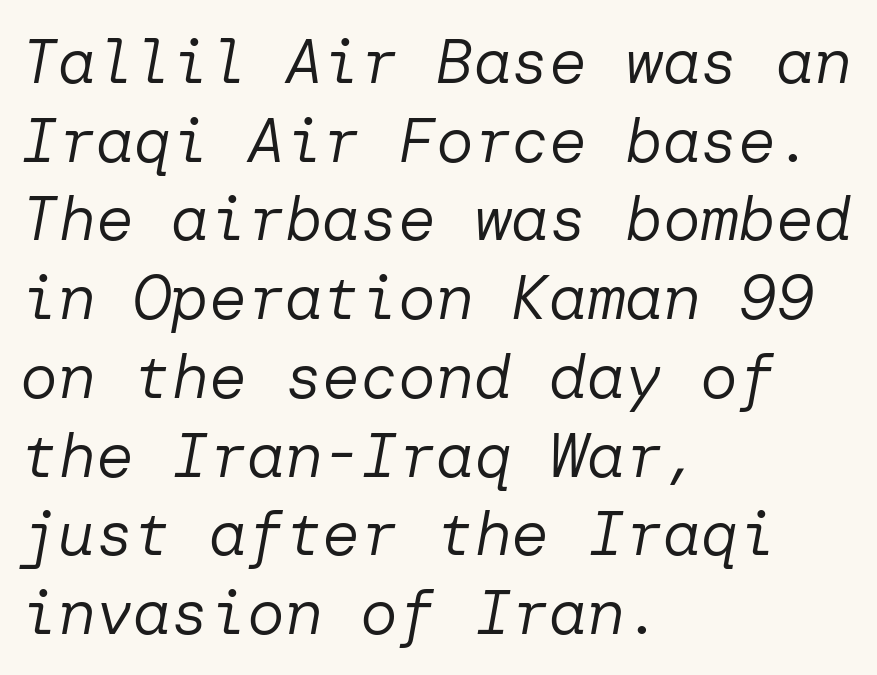
{"italic": "yes", "lean": "right", "slant_degrees": 10, "bold": "no", "weight": "regular", "width": "normal", "stroke_contrast": "low", "x_height": "medium", "underline": "no", "align": "left", "line_spacing": "normal", "line_spacing_ratio": 1.25, "letter_spacing": "normal", "letter_spacing_em": 0.0, "glyph_px": 63}
